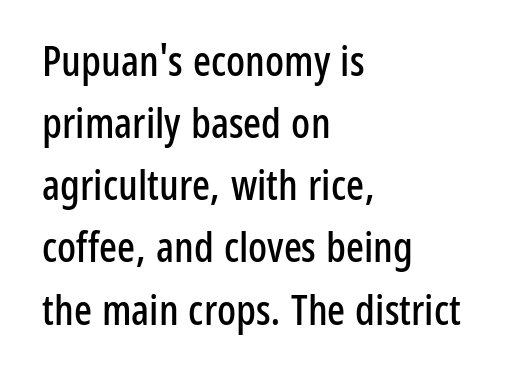
The characters display no serif detailing; their extremities are plain. This sample uses an upright cut, with every glyph sitting square on the baseline. Line beginnings align vertically; line endings do not. Glyph-to-glyph distance matches everyday printed text.
